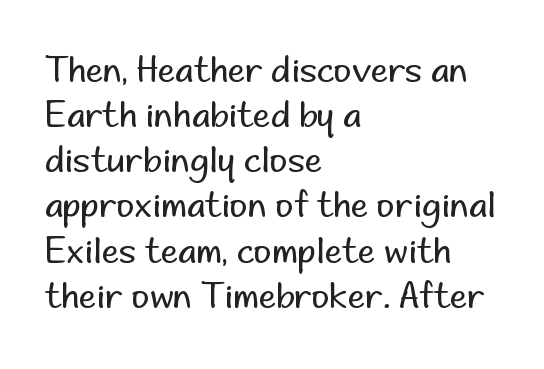
Notice how descenders clear the ascenders below comfortably — that's standard leading. In terms of letterspacing, this is plain default setting. The glyphs are unaccompanied by any horizontal stroke below them. Heft: none added — not bold.
